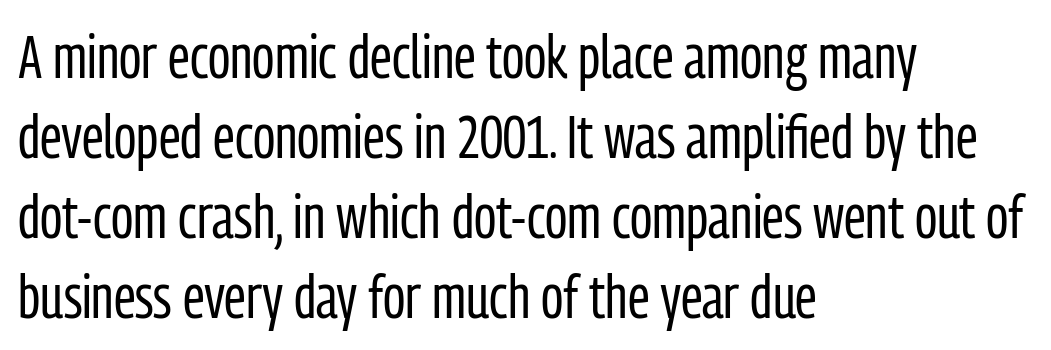
Words appear dense and cohesive because spacing is normal. Are there feet on the stems? There aren't — it's a sans. Character widths vary here, with narrow letters taking less room than wide ones. Ink coverage per letter is moderate at most. Compared with a centered layout, this one pins lines to the left instead. Quick note: interline space is typical.
